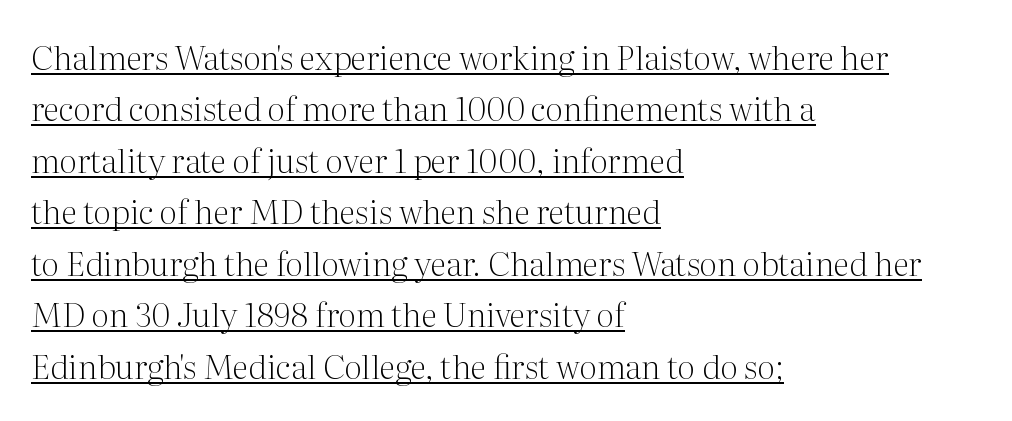
The image shows 33 px light serif type, upright; set left-aligned, normal line spacing (1.56x), normal letter spacing, underlined; medium stroke contrast and a medium x-height.
